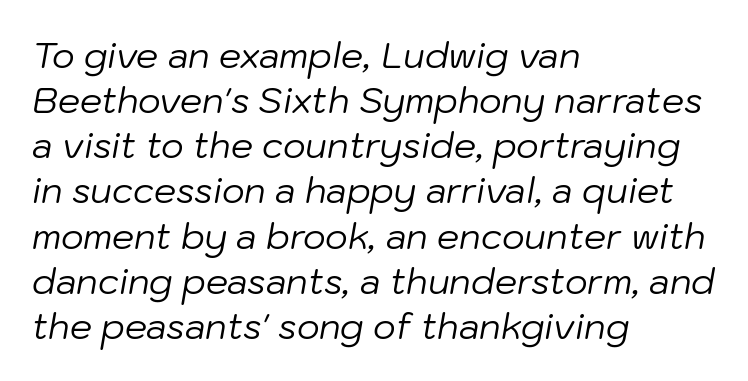
Words float on clear page, feet unadorned. A typesetter would call this proportional, since set widths differ per character. The lines in this sample share a left origin and differ only in where they stop. Is the type slanted? Yes — the strokes lean at a clear angle. Unbolded letterforms with no extra heft. This sample keeps an unexceptional amount of space between lines.
